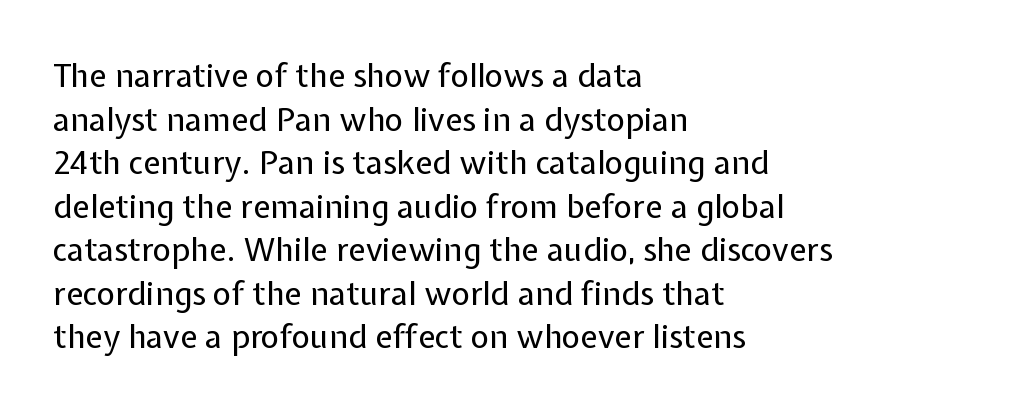
Counters stay open thanks to moderate or lighter strokes. Leading: standard. Reading down the block, your eye returns to a fixed left position each line. It's the straight-up-and-down kind of type.
